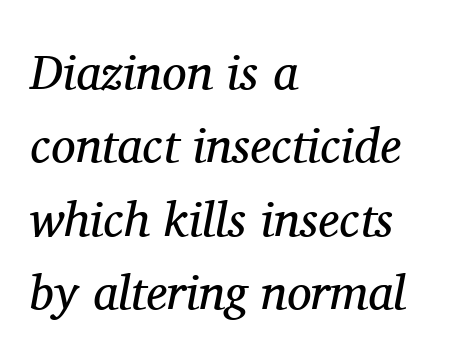
This rendering features lettering with no underline. Weight: regular or lighter. Old-style or modern, the face here clearly has serifs. Quick note: italic. Each letter keeps its own natural width here, so spacing adapts to shape. Caption: standard tracking, unaltered.
